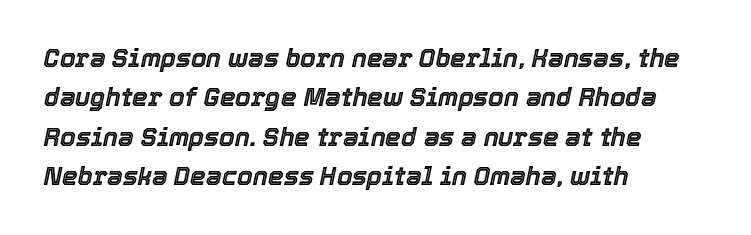
The lettering tilts uniformly, giving the passage an italic look. Words float on clear page, feet unadorned. These lines keep a tight, regular rhythm from letter to letter. Horizontal alignment here is leftward, the default for most running prose. A typesetter would call this leading conventional body-copy spacing.
